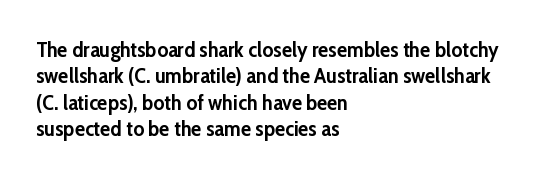
Q: Is the text bold? A: Yes.
Q: Is the text italic (slanted)? A: No, it is upright.
Q: Is the text underlined? A: No.
Q: How is the paragraph aligned? A: Left-aligned.
Q: Is the spacing between letters normal or unusually wide? A: Normal.
Q: Is the spacing between lines tight, normal or loose? A: Normal.
